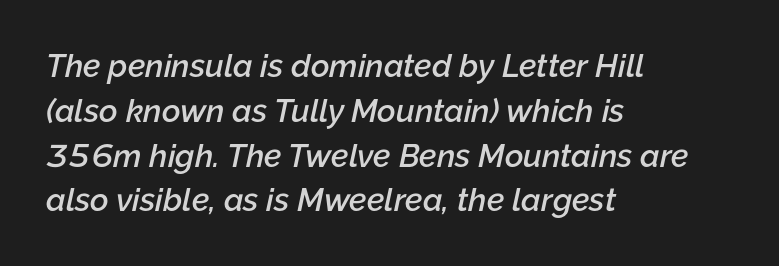
Q: Is the text bold? A: Semi-bold.
Q: Is the text italic (slanted)? A: Yes, it leans right by about 12 degrees.
Q: Is the text underlined? A: No.
Q: How is the paragraph aligned? A: Left-aligned.
Q: Is the spacing between letters normal or unusually wide? A: Normal.
Q: Is the spacing between lines tight, normal or loose? A: Normal.
Q: Width (condensed, normal, or wide)? A: Normal.
Q: Stroke contrast? A: Low.
Q: x-height? A: Medium.
Q: Monospaced? A: No.
